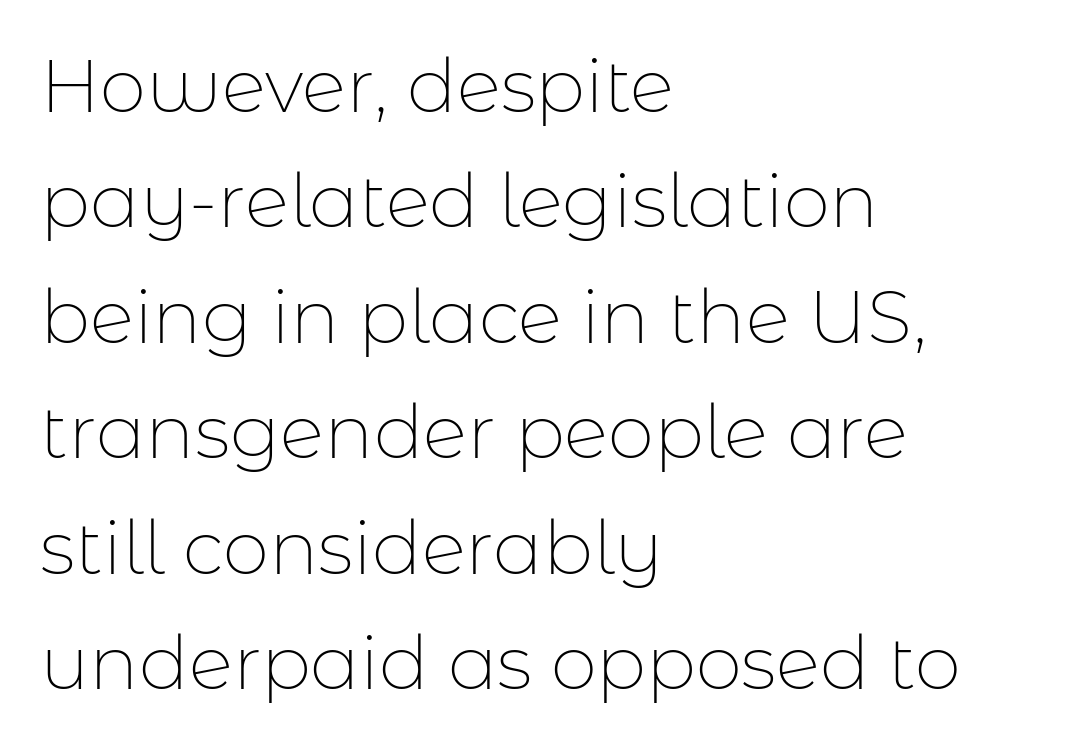
{"serif": "no", "italic": "no", "bold": "no", "weight": "thin", "width": "normal", "stroke_contrast": "low", "x_height": "medium", "monospaced": "no", "underline": "no", "align": "left", "line_spacing": "normal", "line_spacing_ratio": 1.56, "letter_spacing": "normal", "letter_spacing_em": 0.0, "glyph_px": 74}
